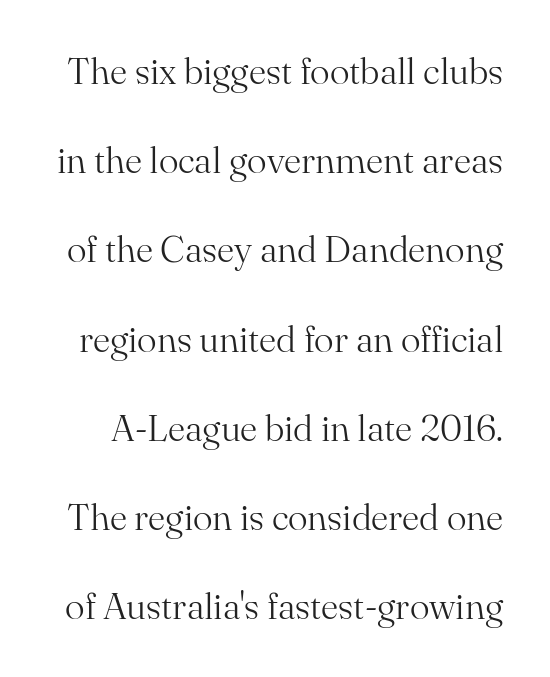
{"serif": "yes", "italic": "no", "bold": "no", "weight": "light", "width": "normal", "stroke_contrast": "medium", "x_height": "small", "monospaced": "no", "underline": "no", "line_spacing": "loose", "line_spacing_ratio": 2.41, "letter_spacing": "normal", "letter_spacing_em": 0.0, "glyph_px": 37}
